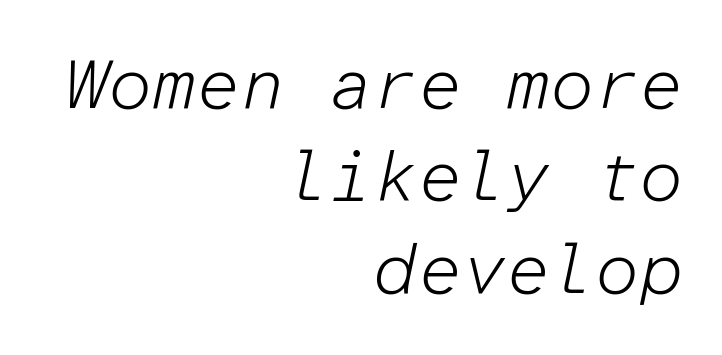
Beneath every word, the page is bare. The designer left line spacing at the default. Tracking value appears to be zero — textbook default spacing. Looks like terminal output: every glyph gets an equal slot. An italicized treatment has been applied to the whole sample.
